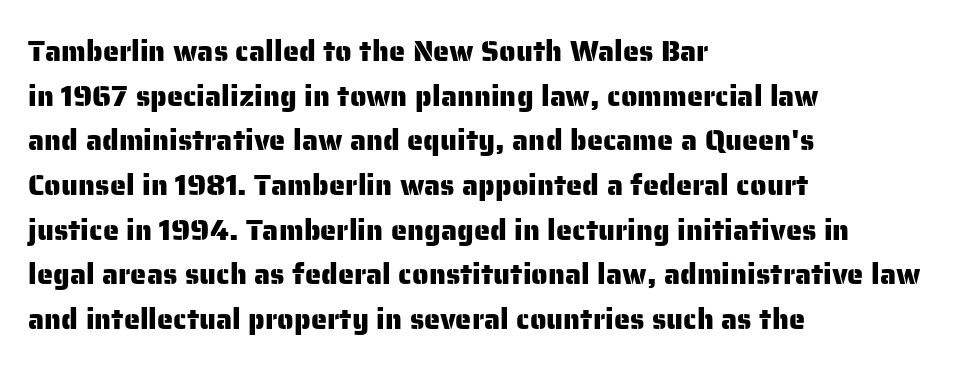
Q: Is the text italic (slanted)? A: No, it is upright.
Q: Is the typeface a serif or a sans-serif typeface? A: Sans-serif.
Q: Is the text underlined? A: No.
Q: How is the paragraph aligned? A: Left-aligned.
Q: Is the spacing between letters normal or unusually wide? A: Normal.
Q: Is the spacing between lines tight, normal or loose? A: Normal.
Q: Width (condensed, normal, or wide)? A: Normal.
Q: Stroke contrast? A: Low.
Q: x-height? A: Medium.
Q: Monospaced? A: No.
